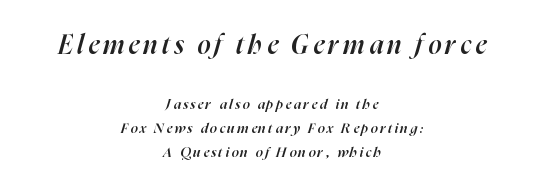
{"italic": "yes", "lean": "right", "slant_degrees": 16, "bold": "semi", "underline": "no", "align": "center", "line_spacing": "normal", "line_spacing_ratio": 1.68, "larger_block": "first", "size_ratio": 1.86, "glyph_px": 26}
